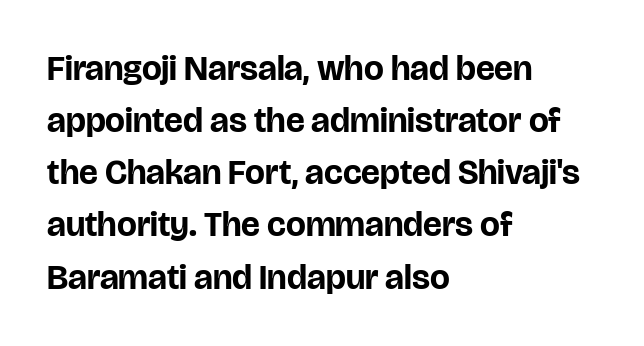
The setting favours the left margin, as ordinary paragraphs usually do. The passage shown has conventional tracking throughout. Set as a true bold cut, around the 700 mark. You can tell it's not italic because the verticals are truly vertical. The face used here is proportionally spaced, like ordinary book or web type. Letterform terminals end flat and unadorned throughout the passage.
